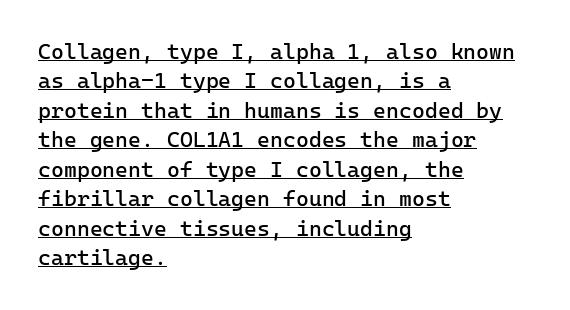
Here the glyphs are tracked normally, forming tight word shapes. The strokes carry an ordinary text weight at most. Typeset ragged right — the left edge is the straight one. Honestly, the underline is the first thing you notice here. Rendered with straight, roman letterforms. The vertical gap from one line to the next is medium.
